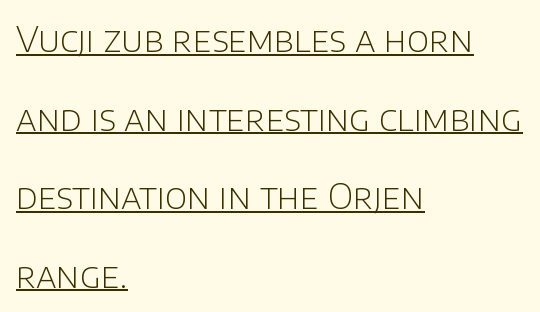
{"serif": "no", "italic": "no", "bold": "no", "weight": "light", "width": "normal", "stroke_contrast": "low", "x_height": "large", "monospaced": "no", "underline": "yes", "align": "left", "line_spacing": "loose", "line_spacing_ratio": 2.31, "letter_spacing": "normal", "letter_spacing_em": 0.0, "glyph_px": 34}
